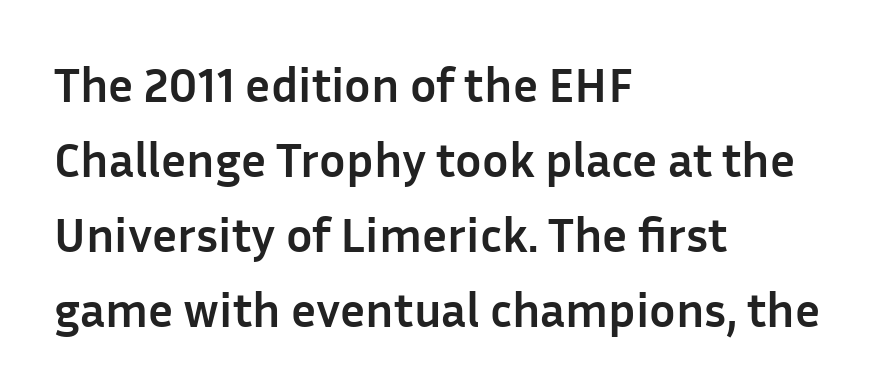
{"serif": "no", "italic": "no", "bold": "yes", "weight": "semibold", "width": "normal", "stroke_contrast": "low", "x_height": "medium", "monospaced": "no", "underline": "no", "align": "left", "line_spacing": "normal", "line_spacing_ratio": 1.53, "letter_spacing": "normal", "letter_spacing_em": 0.0, "glyph_px": 49}
